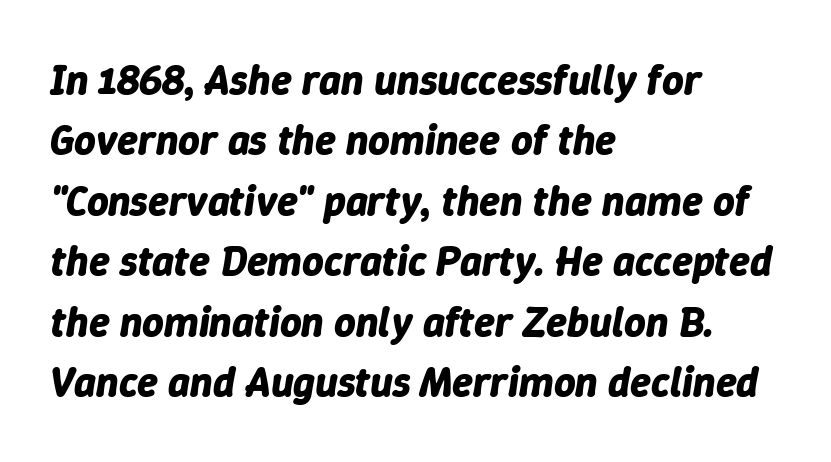
Q: Is the text bold? A: Yes.
Q: Is the text italic (slanted)? A: Yes, it leans right by about 9 degrees.
Q: Is the text underlined? A: No.
Q: How is the paragraph aligned? A: Left-aligned.
Q: Is the spacing between letters normal or unusually wide? A: Normal.
Q: Is the spacing between lines tight, normal or loose? A: Normal.
Q: Width (condensed, normal, or wide)? A: Normal.
Q: Stroke contrast? A: Low.
Q: x-height? A: Medium.
Q: Monospaced? A: No.
